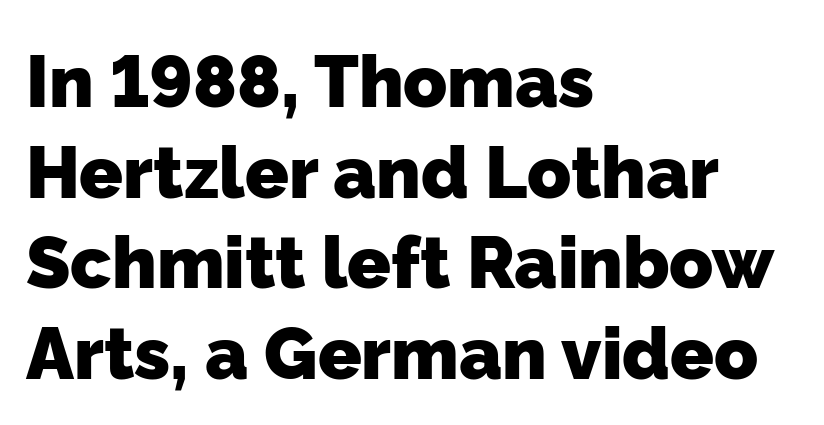
Q: Is the text bold? A: Yes.
Q: Is the typeface a serif or a sans-serif typeface? A: Sans-serif.
Q: Is the text underlined? A: No.
Q: How is the paragraph aligned? A: Left-aligned.
Q: Is the spacing between letters normal or unusually wide? A: Normal.
Q: Is the spacing between lines tight, normal or loose? A: Normal.
Q: Width (condensed, normal, or wide)? A: Normal.
Q: Stroke contrast? A: Low.
Q: x-height? A: Medium.
Q: Monospaced? A: No.
